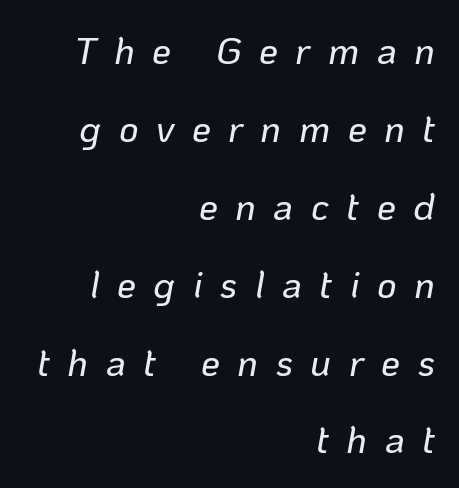
{"italic": "yes", "lean": "right", "slant_degrees": 10, "width": "normal", "stroke_contrast": "low", "x_height": "medium", "monospaced": "no", "underline": "no", "align": "right", "line_spacing": "loose", "line_spacing_ratio": 2.05, "letter_spacing": "wide", "letter_spacing_em": 0.46, "glyph_px": 38}
